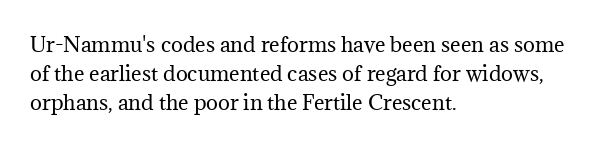
Vertical strokes here are truly vertical. The typesetting does not lean heavy: it is not bold. These lines keep a tight, regular rhythm from letter to letter. Anything drawn beneath the words? Only blank space. The designer left line spacing at the default. Caption: multi-line text, flush left, ragged right.
